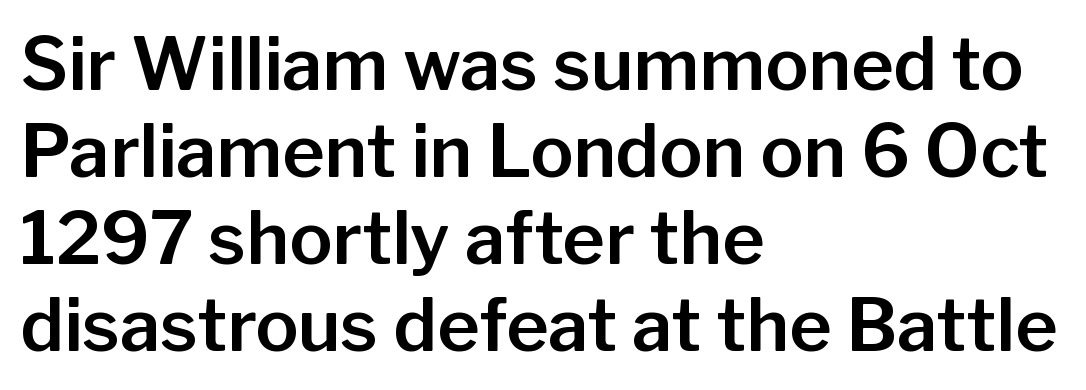
The image shows 72 px sans-serif type, upright; set left-aligned, line spacing 1.21x, normal letter spacing, not underlined; low stroke contrast and a medium x-height.
